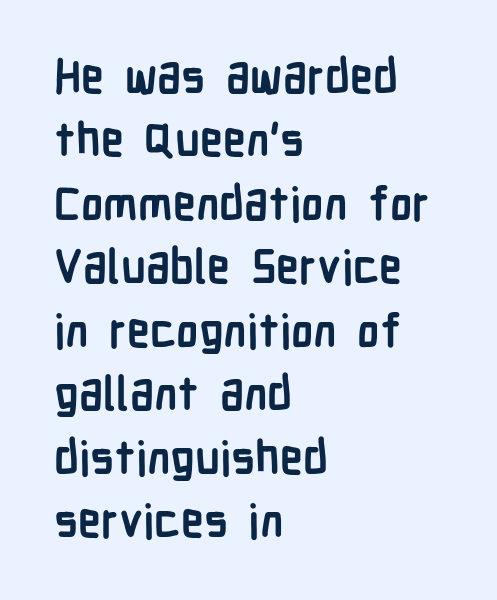
Look at the stroke-to-counter ratio: heavy, a bold. This rendering employs a face without finishing strokes, i.e., a sans-serif. Inter-character spacing is left at the font's built-in metrics. Horizontal alignment here is leftward, the default for most running prose.
